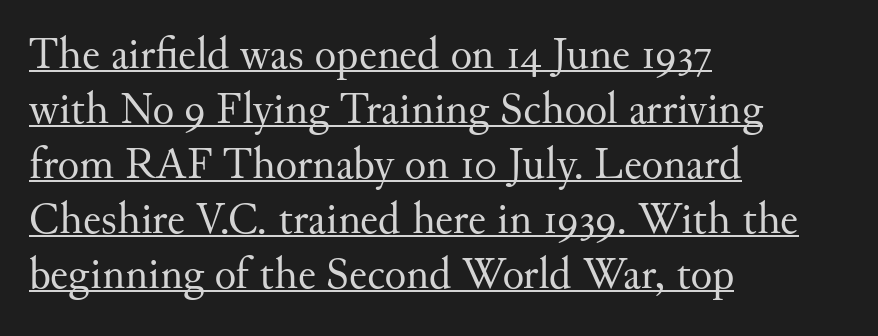
The image shows 45 px regular-weight serif type, upright; set left-aligned, line spacing 1.22x, normal letter spacing, underlined; medium stroke contrast and a small x-height.
